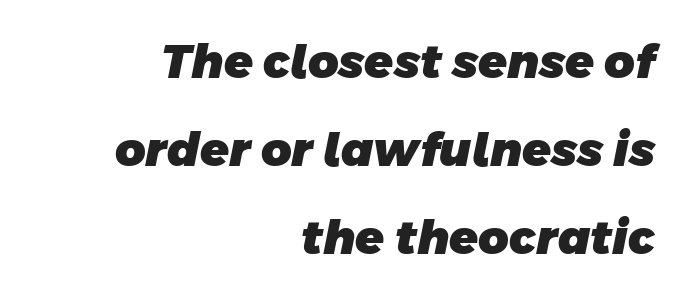
The image shows 47 px heavy sans-serif type; set right-aligned, line spacing 1.87x, normal letter spacing, not underlined; low stroke contrast and a large x-height.
